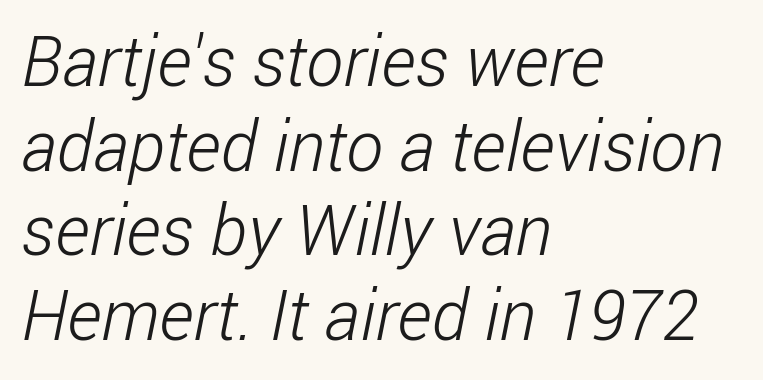
Each row of text sits above clean, open space. Note the varied advance widths — an 'i' is clearly narrower than an 'm'. The letterforms sit shoulder to shoulder at normal distance. Observe the absence of serifs on each vertical stroke in this sample.
